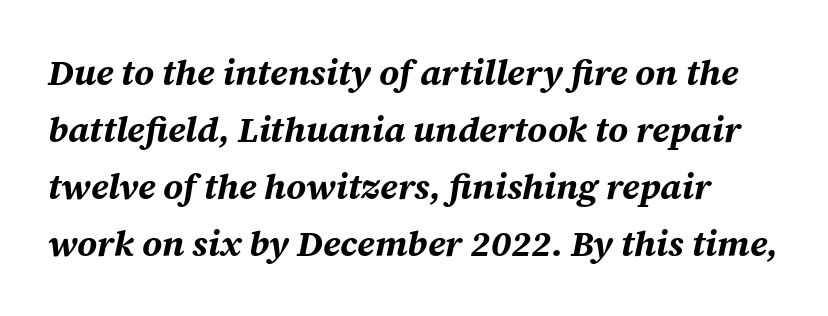
Q: Is the text bold? A: Yes.
Q: Is the text italic (slanted)? A: Yes, it leans right by about 12 degrees.
Q: Is the text underlined? A: No.
Q: Is the spacing between letters normal or unusually wide? A: Normal.
Q: Is the spacing between lines tight, normal or loose? A: Normal.
Q: Width (condensed, normal, or wide)? A: Normal.
Q: Stroke contrast? A: Medium.
Q: x-height? A: Medium.
Q: Monospaced? A: No.
